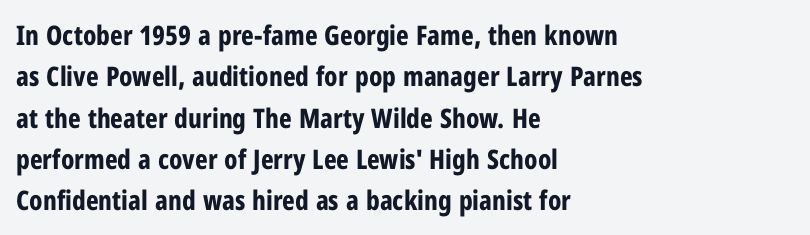
This block has exactly the height ordinary leading produces. The letterforms sit shoulder to shoulder at normal distance. On the weight axis this lands at bold, roughly 700. Line beginnings align vertically; line endings do not. A roman cut, with each character standing at attention.
